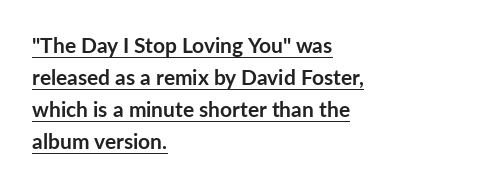
Q: Is the text bold? A: Yes.
Q: Is the text italic (slanted)? A: No, it is upright.
Q: Is the text underlined? A: Yes.
Q: How is the paragraph aligned? A: Left-aligned.
Q: Is the spacing between letters normal or unusually wide? A: Normal.
Q: Is the spacing between lines tight, normal or loose? A: Normal.
